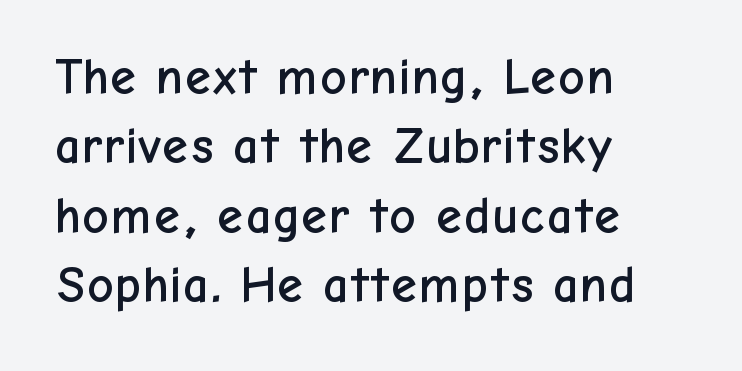
The lines are quadded left. Here the designer chose a conventional face with non-uniform glyph widths. Every stem runs plumb, perpendicular to the baseline. Each word holds together tightly as a unit, with standard inter-letter gaps. Classification — sans serif. Does the leading feel generous? No, just average.
